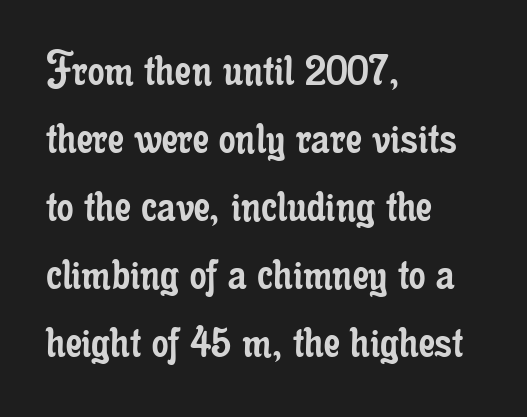
{"serif": "yes", "italic": "no", "bold": "no", "weight": "regular", "width": "condensed", "stroke_contrast": "low", "x_height": "small", "monospaced": "no", "underline": "no", "align": "left", "line_spacing": "normal", "line_spacing_ratio": 1.31, "letter_spacing": "normal", "letter_spacing_em": 0.0, "glyph_px": 52}
